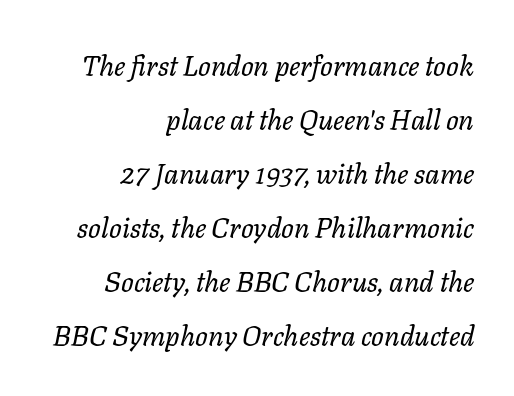
{"italic": "yes", "lean": "right", "slant_degrees": 11, "bold": "no", "weight": "regular", "width": "normal", "stroke_contrast": "low", "x_height": "medium", "monospaced": "no", "underline": "no", "align": "right", "line_spacing": "loose", "line_spacing_ratio": 1.93, "letter_spacing": "normal", "letter_spacing_em": 0.0, "glyph_px": 28}
